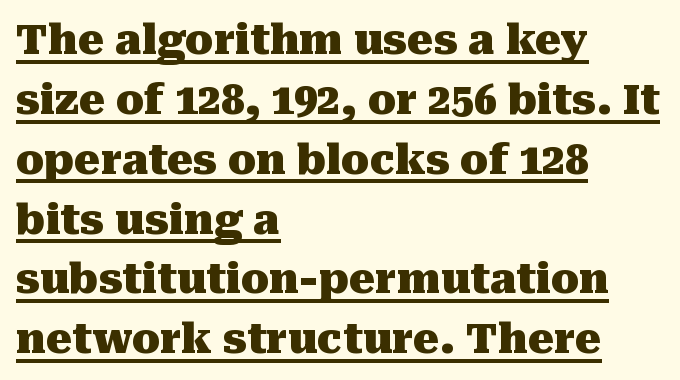
Posture: straight, roman, zero tilt. Somebody hit Ctrl+U on this one — the words are underlined. Think of a printed novel: that variable character pitch is what you see here. Each new line begins a customary step beneath the previous one. Strokes here are thick enough to call this a true bold.
